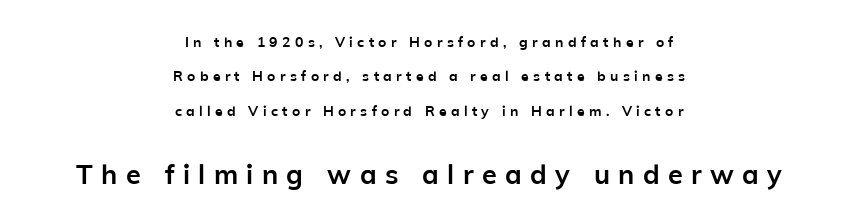
Q: Is the text bold? A: Yes.
Q: Is the text italic (slanted)? A: No, it is upright.
Q: Is the text underlined? A: No.
Q: How is the paragraph aligned? A: Centered.
Q: Is the spacing between letters normal or unusually wide? A: Unusually wide.
Q: Is the spacing between lines tight, normal or loose? A: Loose.
Q: Which block of text is set in a larger size, the first (top) or the second (bottom)? A: The second (bottom) one.
